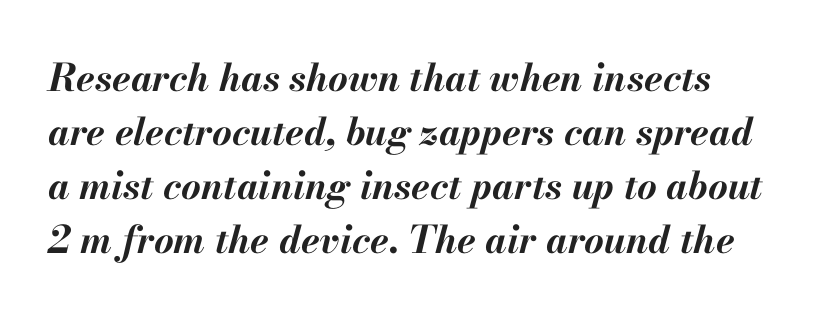
{"italic": "yes", "lean": "right", "slant_degrees": 13, "bold": "yes", "weight": "bold", "width": "normal", "stroke_contrast": "medium", "x_height": "small", "monospaced": "no", "underline": "no", "line_spacing": "normal", "line_spacing_ratio": 1.42, "letter_spacing": "normal", "letter_spacing_em": 0.0, "glyph_px": 38}
